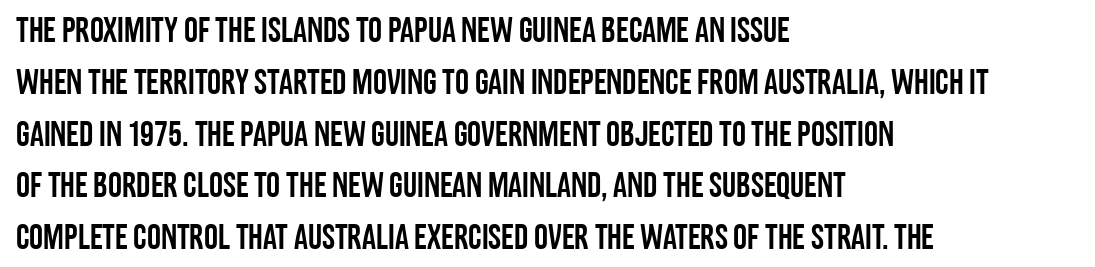
These lines sit exactly where default settings would place them. Glance below the letters and you will spot only blank space. Line beginnings align vertically; line endings do not. The typography opts for an upright posture over an oblique one. The face used here is a sans, in the tradition of grotesques and geometrics.
